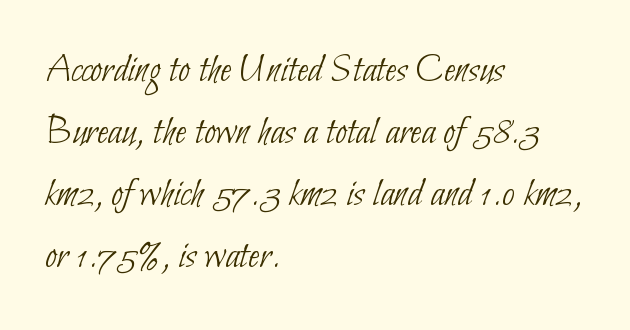
Q: Is the text bold? A: No.
Q: Is the typeface a serif or a sans-serif typeface? A: Sans-serif.
Q: Is the text underlined? A: No.
Q: How is the paragraph aligned? A: Left-aligned.
Q: Is the spacing between letters normal or unusually wide? A: Normal.
Q: Is the spacing between lines tight, normal or loose? A: Normal.
Q: Width (condensed, normal, or wide)? A: Condensed.
Q: Stroke contrast? A: Low.
Q: x-height? A: Small.
Q: Monospaced? A: No.
